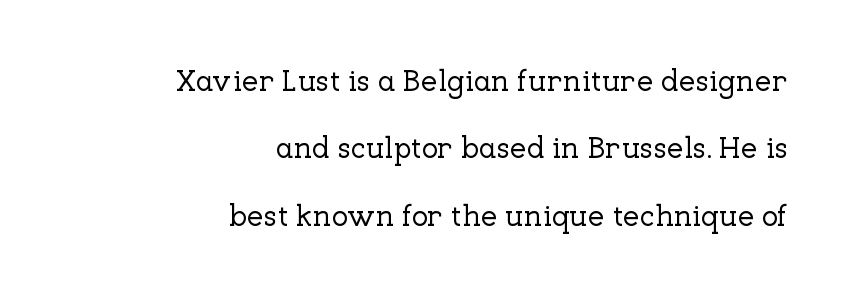
The image shows 30 px serif type, upright; set right-aligned, loose line spacing (2.25x), normal letter spacing, not underlined; low stroke contrast and a medium x-height.
